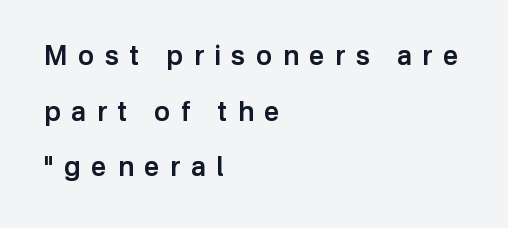
Characters remain perfectly vertical along every line. The horizontal fit of the characters is loose and conspicuously gappy. Honestly, there is no underline to notice here at all. Is the block centered? No — it sits flush against the left margin. Vertically, the passage feels expansive, rows floating well apart. Moderately thickened strokes mark this as semibold type.
